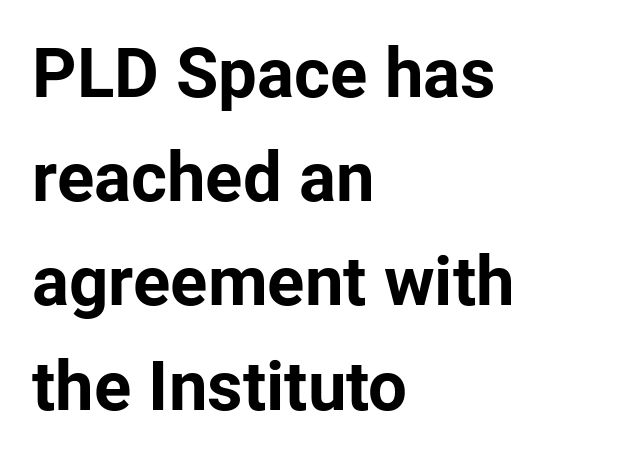
The image shows 69 px bold sans-serif type, upright; set left-aligned, normal line spacing (1.51x), normal letter spacing, not underlined; low stroke contrast and a medium x-height.
